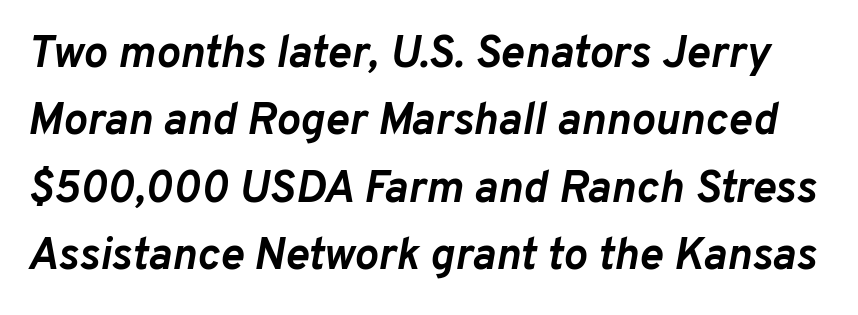
The image shows 45 px semibold type, italic (leaning right); set normal line spacing (1.5x), normal letter spacing, not underlined; low stroke contrast and a medium x-height.
